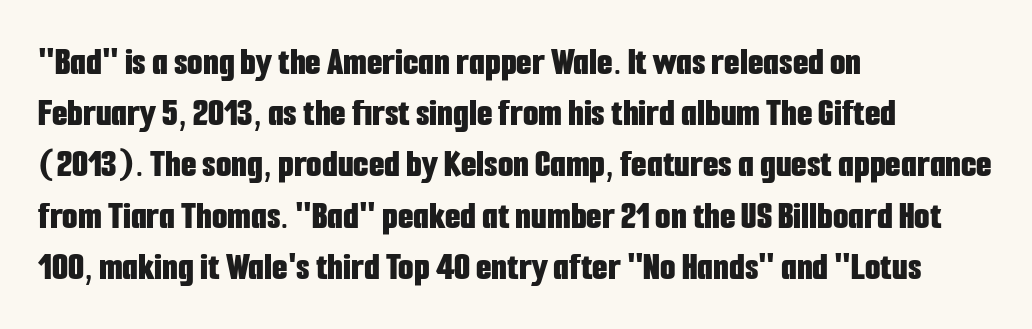
Q: Is the text bold? A: Yes.
Q: Is the text italic (slanted)? A: No, it is upright.
Q: Is the typeface a serif or a sans-serif typeface? A: Sans-serif.
Q: Is the text underlined? A: No.
Q: How is the paragraph aligned? A: Left-aligned.
Q: Is the spacing between letters normal or unusually wide? A: Normal.
Q: Is the spacing between lines tight, normal or loose? A: Normal.
Q: Width (condensed, normal, or wide)? A: Condensed.
Q: Stroke contrast? A: Low.
Q: x-height? A: Medium.
Q: Monospaced? A: No.
